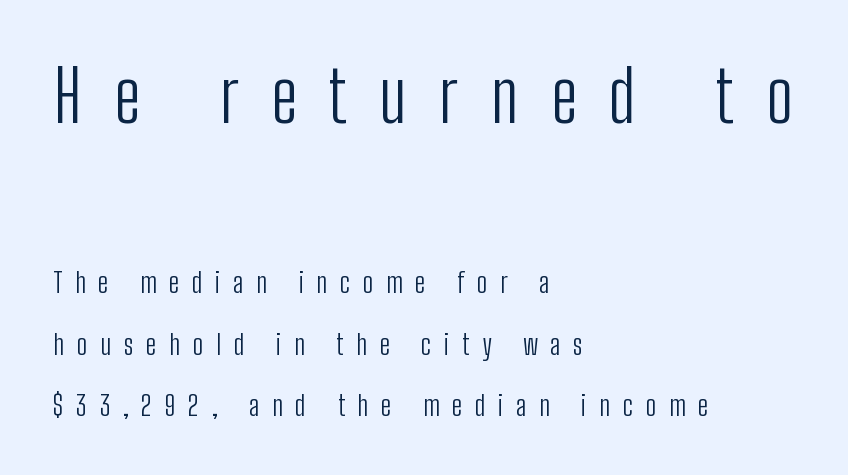
Q: Is the text bold? A: No.
Q: Is the text italic (slanted)? A: No, it is upright.
Q: Is the typeface a serif or a sans-serif typeface? A: Sans-serif.
Q: Is the text underlined? A: No.
Q: How is the paragraph aligned? A: Left-aligned.
Q: Is the spacing between letters normal or unusually wide? A: Unusually wide.
Q: Is the spacing between lines tight, normal or loose? A: Loose.
Q: Which block of text is set in a larger size, the first (top) or the second (bottom)? A: The first (top) one.
Q: Width (condensed, normal, or wide)? A: Condensed.
Q: Stroke contrast? A: Low.
Q: x-height? A: Medium.
Q: Monospaced? A: No.
